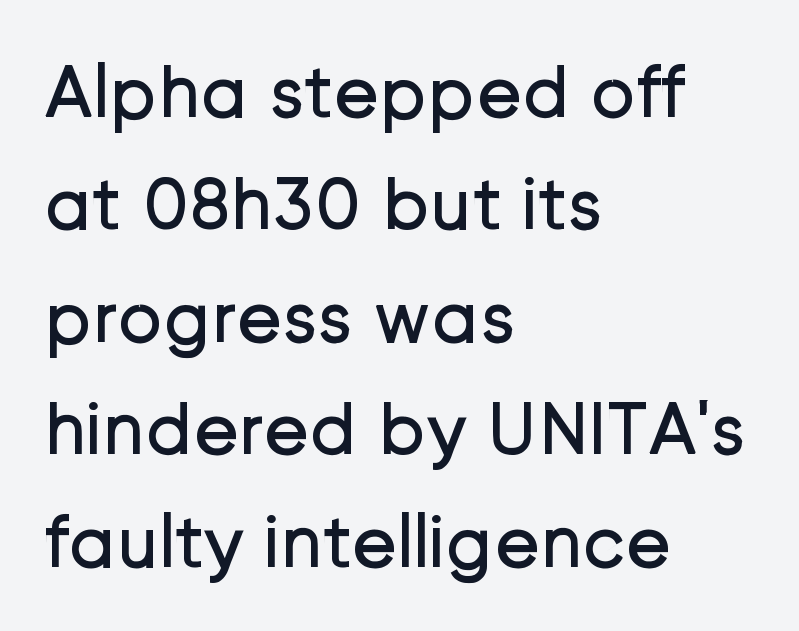
The image shows 76 px regular-weight sans-serif type, upright; set left-aligned, normal line spacing (1.48x), normal letter spacing, not underlined; low stroke contrast and a medium x-height.
